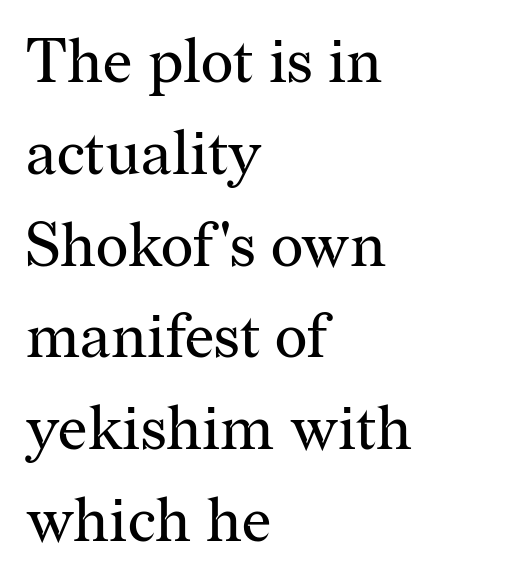
{"serif": "yes", "italic": "no", "bold": "no", "weight": "regular", "width": "normal", "stroke_contrast": "medium", "x_height": "medium", "monospaced": "no", "underline": "no", "align": "left", "line_spacing": "normal", "line_spacing_ratio": 1.48, "letter_spacing": "normal", "letter_spacing_em": 0.0, "glyph_px": 62}
